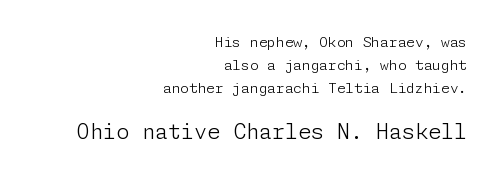
Is the letter spacing exaggerated? No — it looks like the ordinary default. Leading: standard. Italic? Not at all — the glyphs are vertical. Caption: face not bold, strokes unweighted. Top chunk: small. Bottom chunk: large.
